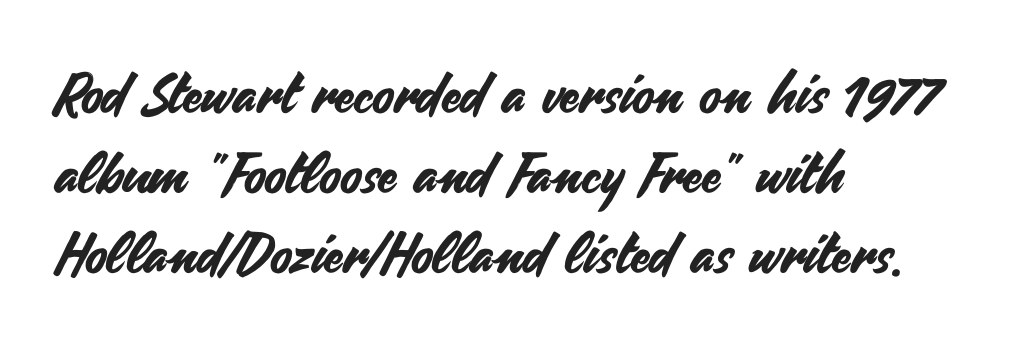
Q: Is the text italic (slanted)? A: Yes.
Q: Is the typeface a serif or a sans-serif typeface? A: Sans-serif.
Q: Is the text underlined? A: No.
Q: How is the paragraph aligned? A: Left-aligned.
Q: Is the spacing between letters normal or unusually wide? A: Normal.
Q: Is the spacing between lines tight, normal or loose? A: Normal.
Q: Width (condensed, normal, or wide)? A: Normal.
Q: Stroke contrast? A: Medium.
Q: x-height? A: Small.
Q: Monospaced? A: No.
